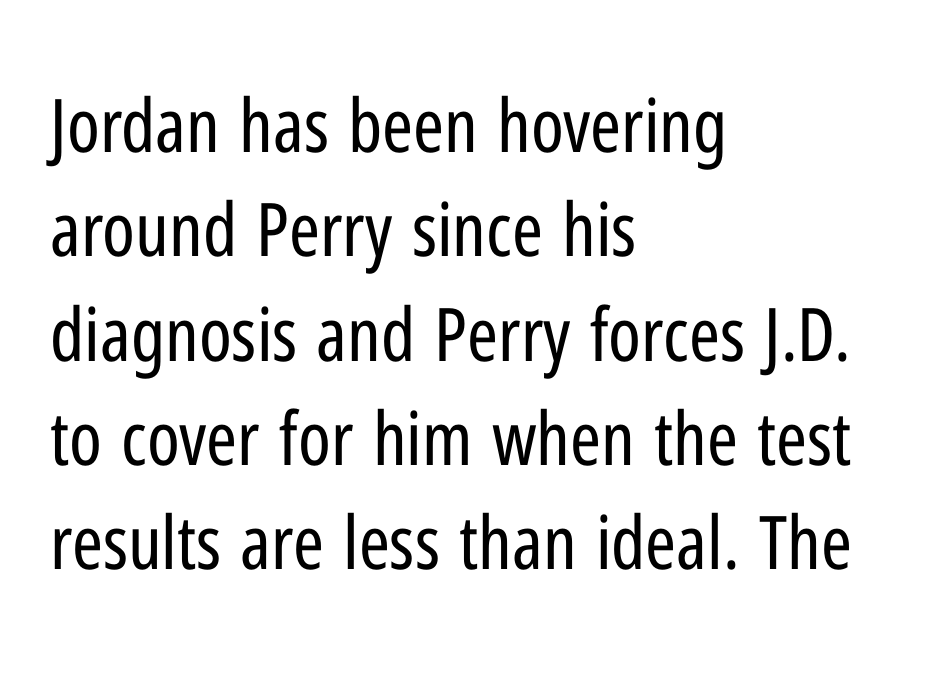
No extra tracking has been applied to these lines. These lines are rendered in a variable-pitch font. Line spacing here is normal. Serifs: no, the terminals of the letterforms are clean. Is the stroke heavy? The answer is a plain regular-or-lighter. The paragraph has a hard left edge and a soft right edge.
